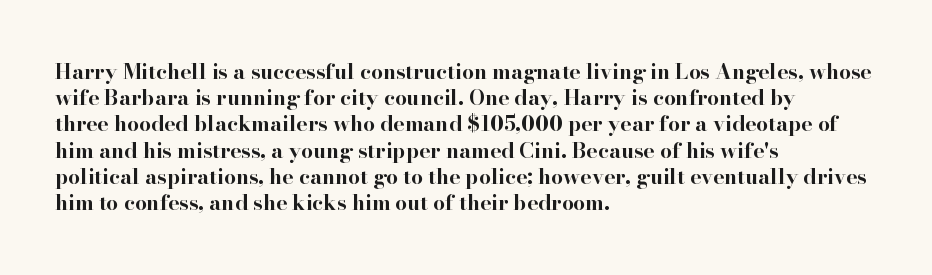
{"italic": "no", "bold": "yes", "underline": "no", "align": "left", "line_spacing": "normal", "line_spacing_ratio": 1.25, "letter_spacing": "normal", "letter_spacing_em": 0.0, "glyph_px": 21}
